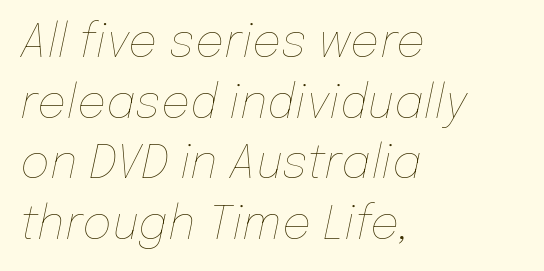
Q: Is the text bold? A: No.
Q: Is the text italic (slanted)? A: Yes, it leans right by about 12 degrees.
Q: Is the text underlined? A: No.
Q: How is the paragraph aligned? A: Left-aligned.
Q: Is the spacing between letters normal or unusually wide? A: Normal.
Q: Is the spacing between lines tight, normal or loose? A: Normal.
Q: Width (condensed, normal, or wide)? A: Normal.
Q: Stroke contrast? A: Low.
Q: x-height? A: Medium.
Q: Monospaced? A: No.
